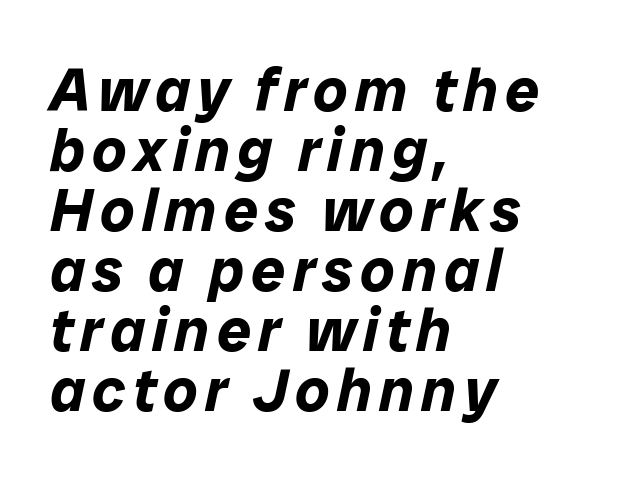
Q: Is the text bold? A: Yes.
Q: Is the text italic (slanted)? A: Yes, it leans right by about 12 degrees.
Q: Is the text underlined? A: No.
Q: How is the paragraph aligned? A: Left-aligned.
Q: Is the spacing between lines tight, normal or loose? A: Tight.
Q: Width (condensed, normal, or wide)? A: Normal.
Q: Stroke contrast? A: Low.
Q: x-height? A: Medium.
Q: Monospaced? A: No.
